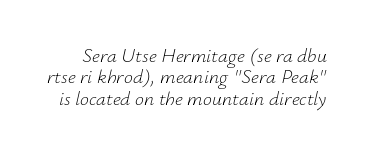
The image shows 20 px text type, italic (leaning right); set tight line spacing (1.07x), normal letter spacing, not underlined.
